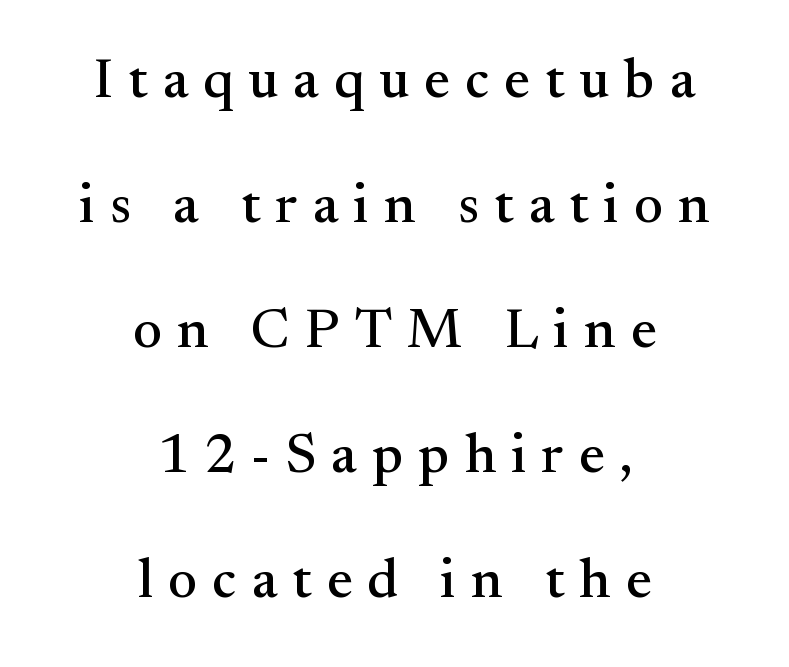
The image shows 56 px serif type, upright; set centered, loose line spacing (2.23x), unusually wide letter spacing (+0.27 em), not underlined; medium stroke contrast and a small x-height.
